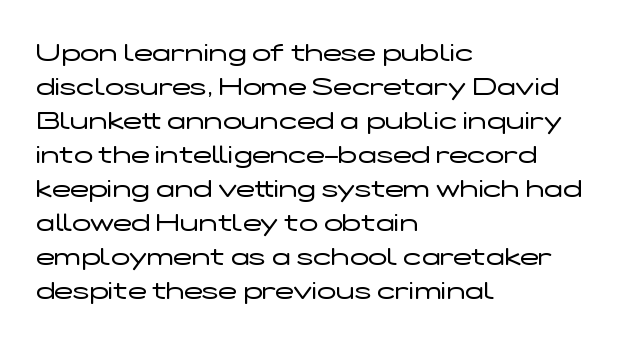
{"italic": "no", "bold": "no", "underline": "no", "align": "left", "line_spacing": "normal", "line_spacing_ratio": 1.36, "letter_spacing": "normal", "letter_spacing_em": 0.0, "glyph_px": 25}
